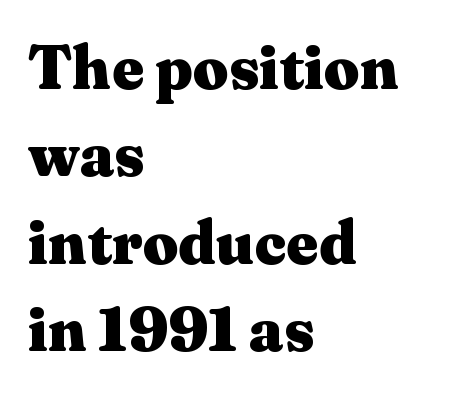
{"serif": "yes", "italic": "no", "bold": "yes", "weight": "heavy", "width": "wide", "stroke_contrast": "medium", "x_height": "medium", "monospaced": "no", "underline": "no", "align": "left", "line_spacing": "normal", "line_spacing_ratio": 1.41, "letter_spacing": "normal", "letter_spacing_em": 0.0, "glyph_px": 62}
